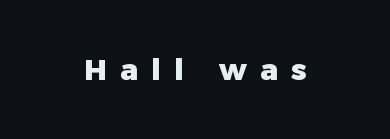
This is heavy type, rendered in bold. This is roman type, the default non-slanted kind. Spacing verdict: proportional, widths tailored to each character. Glance below the letters and you will spot only blank space. Substantial extra tracking has been applied to these lines.
